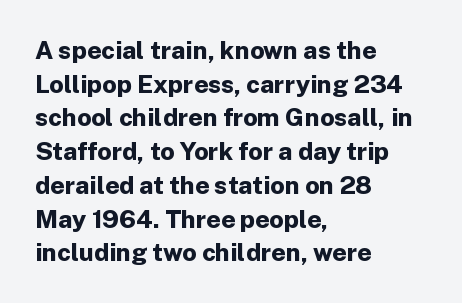
The image shows 25 px bold type, upright; set left-aligned, normal line spacing (1.35x), normal letter spacing, not underlined.
